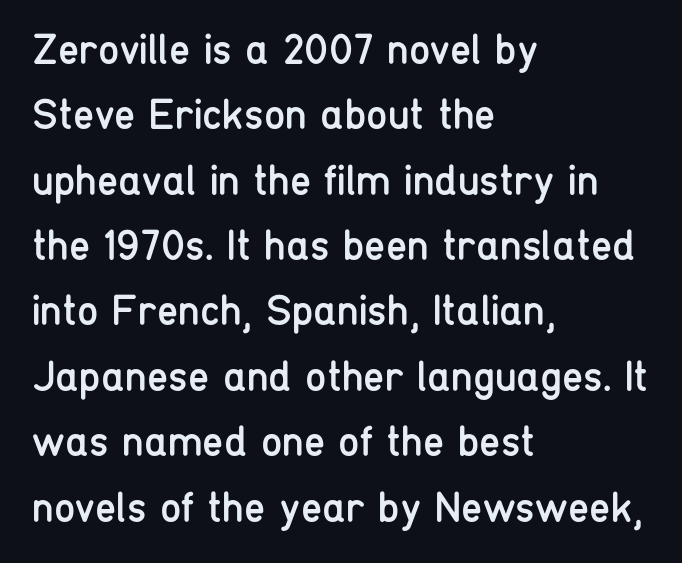
{"serif": "no", "italic": "no", "bold": "no", "weight": "regular", "width": "condensed", "stroke_contrast": "low", "x_height": "medium", "monospaced": "no", "underline": "no", "align": "left", "line_spacing": "normal", "line_spacing_ratio": 1.52, "letter_spacing": "normal", "letter_spacing_em": 0.0, "glyph_px": 43}
